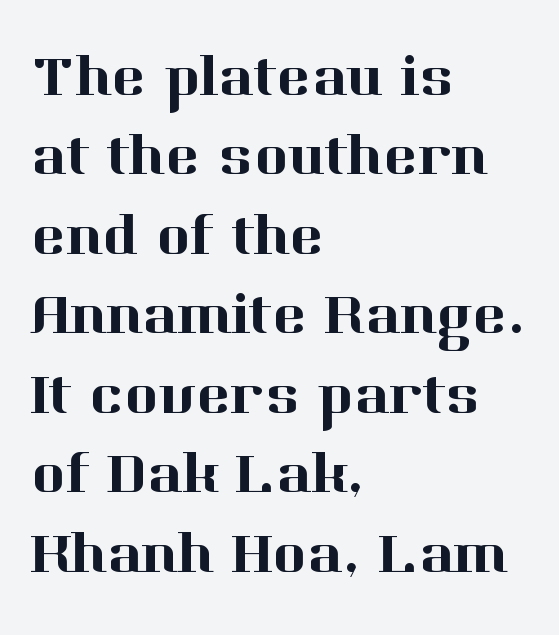
The image shows 58 px serif type, upright; set left-aligned, normal line spacing (1.37x), normal letter spacing, not underlined; high stroke contrast and a medium x-height.
